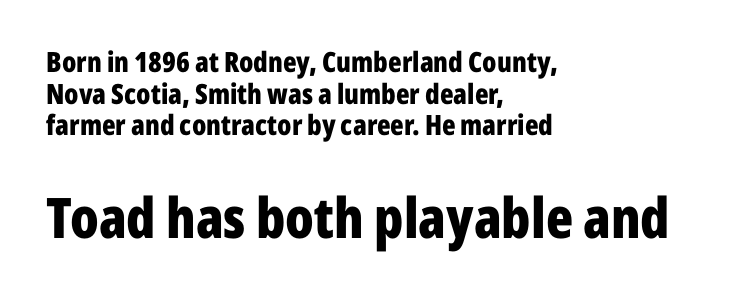
Only glyphs here, with clear space below each row. This sample trades vertical openness for compactness between lines. The face used here has the dense, thick strokes of a bold. The lettering stays uniformly vertical, giving the passage a roman look.
